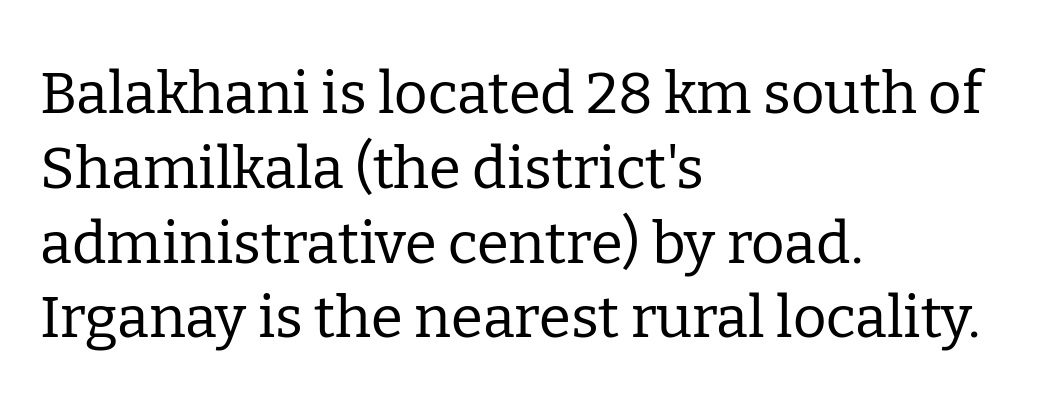
The image shows 58 px regular-weight serif type, upright; set left-aligned, normal line spacing (1.29x), normal letter spacing, not underlined; low stroke contrast and a medium x-height.
